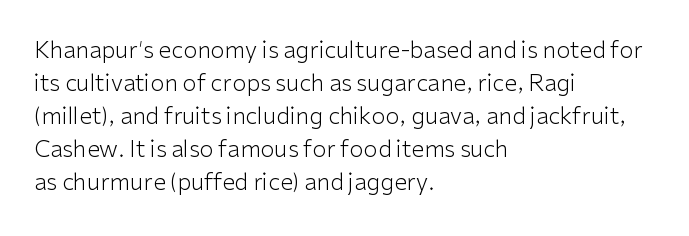
Does extra space separate the letters? No, they use regular spacing. The rendering anchors every line to the left-hand side. The axis of the letterforms is exactly vertical. These lines sit exactly where default settings would place them. Ink coverage per letter is moderate at most. Bare-footed words on every line.
